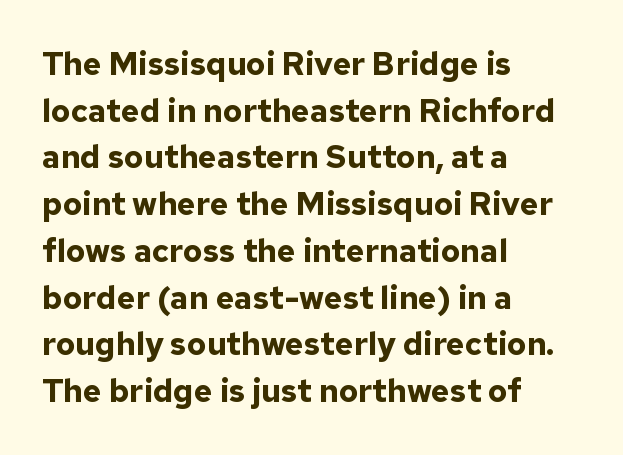
Q: Is the text bold? A: Yes.
Q: Is the text italic (slanted)? A: No, it is upright.
Q: Is the typeface a serif or a sans-serif typeface? A: Sans-serif.
Q: Is the text underlined? A: No.
Q: How is the paragraph aligned? A: Left-aligned.
Q: Is the spacing between letters normal or unusually wide? A: Normal.
Q: Is the spacing between lines tight, normal or loose? A: Normal.
Q: Width (condensed, normal, or wide)? A: Normal.
Q: Stroke contrast? A: Low.
Q: x-height? A: Medium.
Q: Monospaced? A: No.
